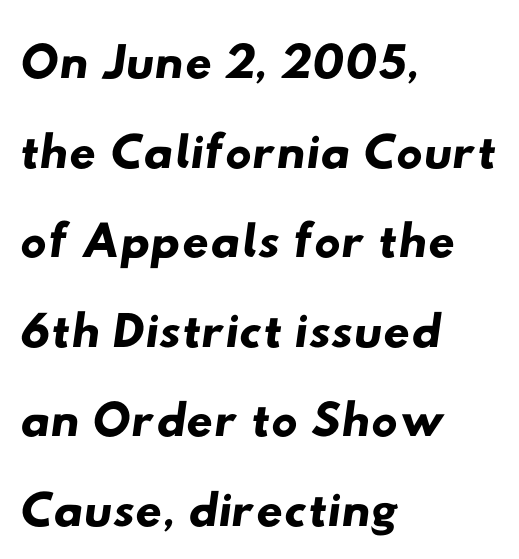
Character widths vary here, with narrow letters taking less room than wide ones. These lines keep a tight, regular rhythm from letter to letter. This rendering features lettering with no underline. A classic flush-left, rag-right setting is used for this passage.
